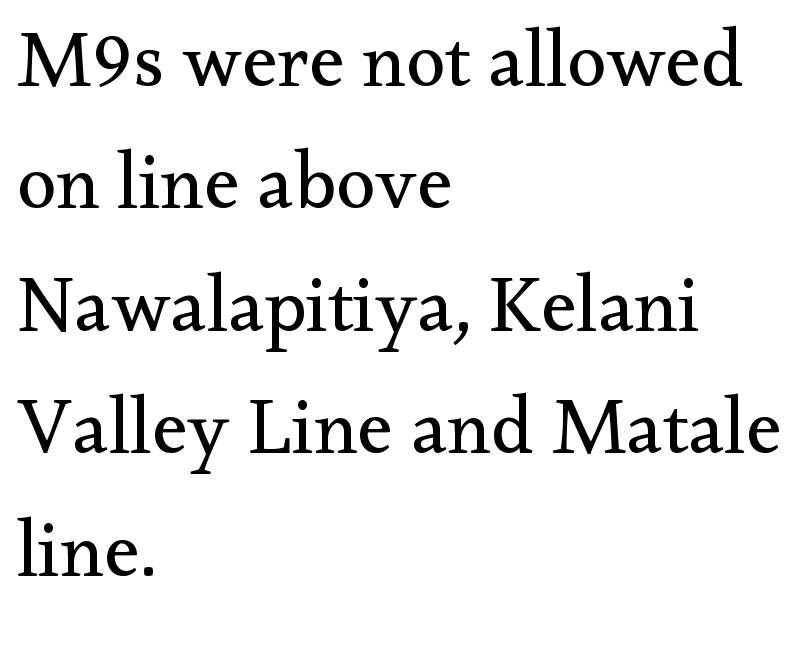
The face used here is seriffed, in the tradition of book romans. These lines are rendered in a variable-pitch font. In terms of posture, this sample is upright. Weight: not bold — regular or lighter. The type is set solid horizontally, with unmodified tracking.
